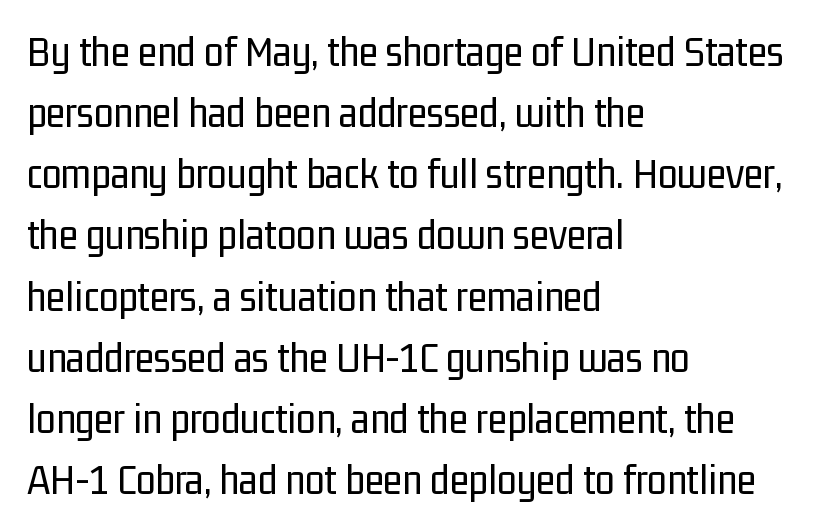
{"serif": "no", "italic": "no", "bold": "no", "weight": "regular", "width": "condensed", "stroke_contrast": "low", "x_height": "medium", "monospaced": "no", "underline": "no", "align": "left", "line_spacing": "normal", "line_spacing_ratio": 1.39, "letter_spacing": "normal", "letter_spacing_em": 0.0, "glyph_px": 44}
